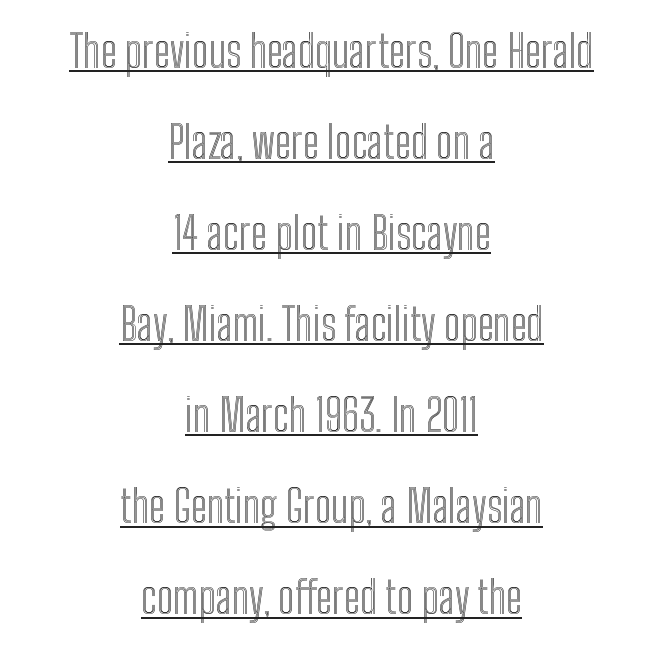
The lines are quadded center. The letters sit at their default tracking, neither squeezed nor spread. The rendered words wear a rule along their underside. Is there any slant? The stems are plumb. These lines stand farther apart than default settings would place them.
